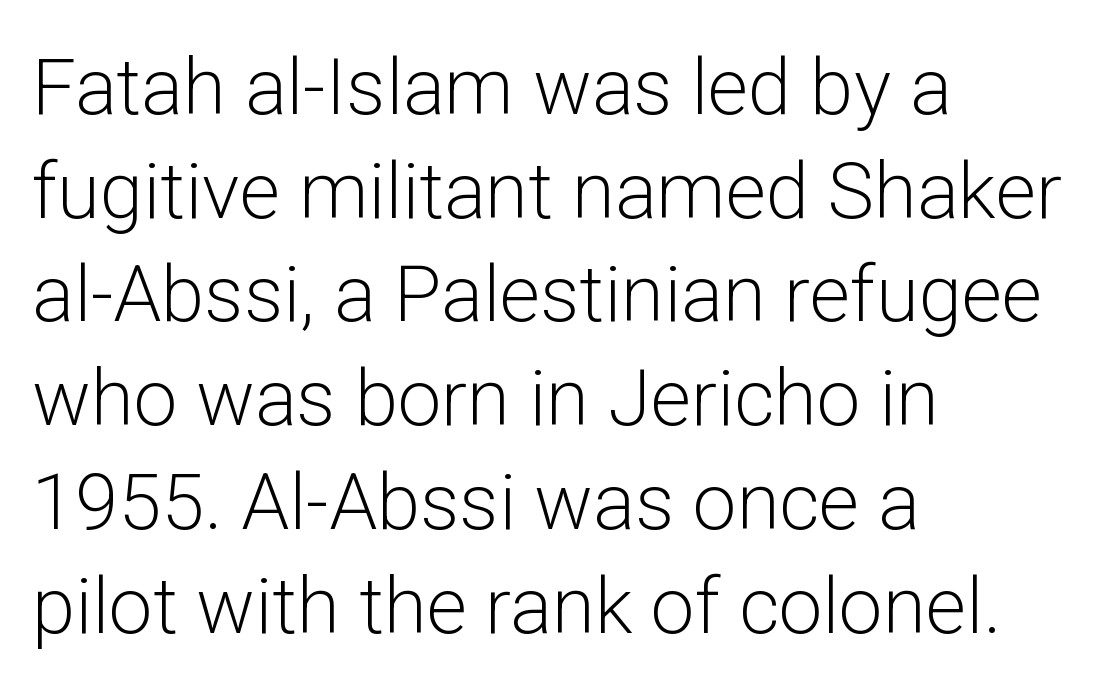
These lines are set flush left with a ragged right edge. The foot of each line stays bare and open. The vertical gap from one line to the next is medium. These glyphs show unthickened strokes, regular width or finer. The letters stand upright; this is a roman face.
